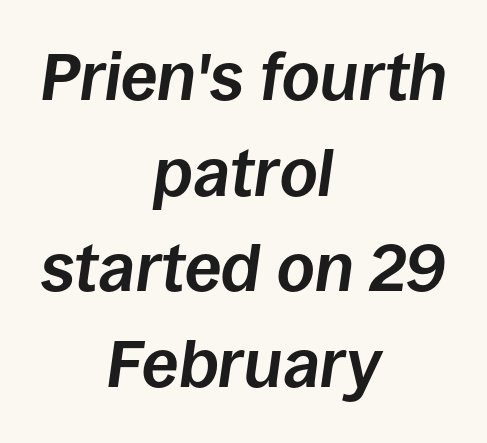
The image shows 66 px bold type, italic (leaning right); set centered, normal line spacing (1.45x), normal letter spacing, not underlined; low stroke contrast and a large x-height.
